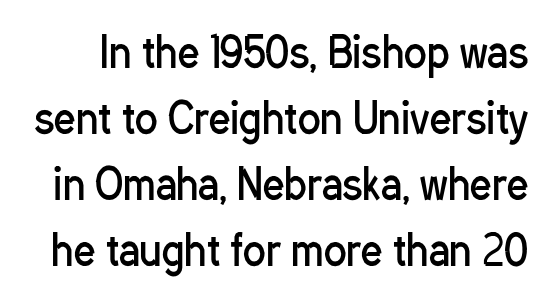
Nope, not italic — everything's standing straight. The passage shown has conventional tracking throughout. Nothing heavy about these letters — not bold at all. Normally led — the rows are evenly, conventionally spaced. The glyphs are unaccompanied by any horizontal stroke below them. These lines are rendered in a variable-pitch font.
